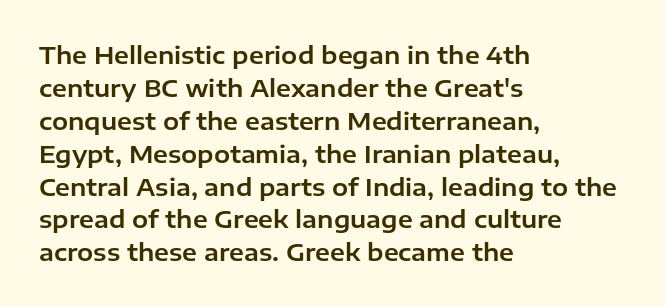
Q: Is the text italic (slanted)? A: No, it is upright.
Q: Is the text underlined? A: No.
Q: How is the paragraph aligned? A: Left-aligned.
Q: Is the spacing between letters normal or unusually wide? A: Normal.
Q: Is the spacing between lines tight, normal or loose? A: Normal.
